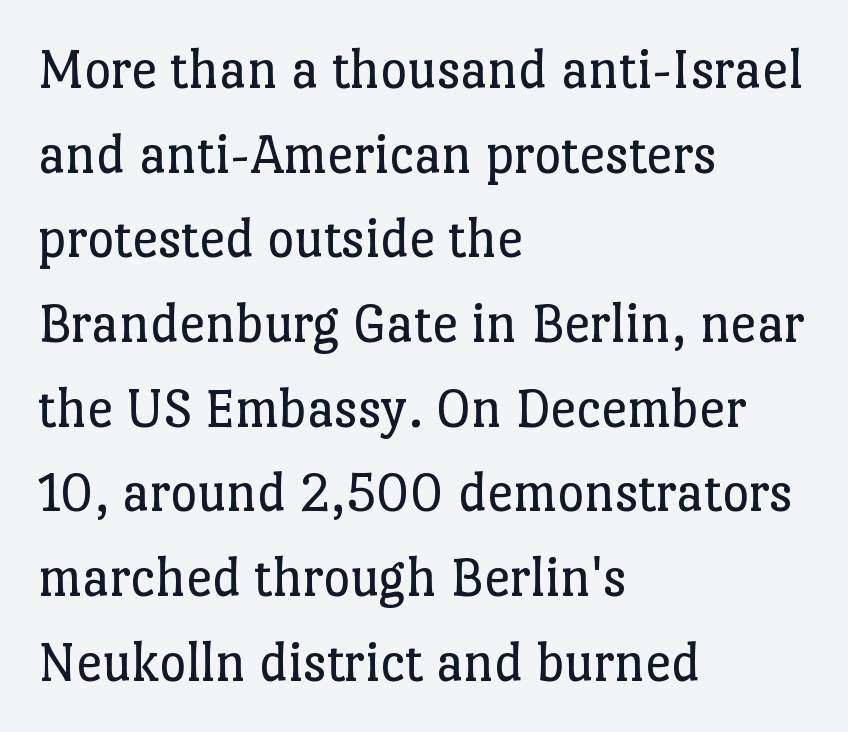
The image shows 58 px regular-weight serif type, upright; set left-aligned, normal line spacing (1.46x), normal letter spacing, not underlined; low stroke contrast and a medium x-height.
